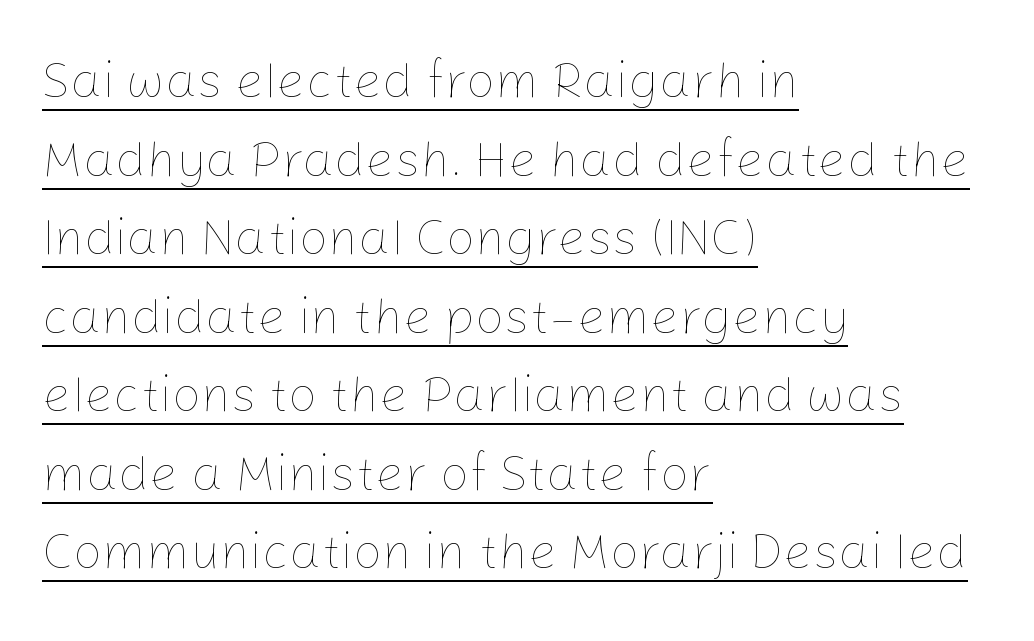
{"italic": "no", "bold": "no", "weight": "thin", "width": "normal", "stroke_contrast": "low", "x_height": "medium", "monospaced": "no", "underline": "yes", "align": "left", "line_spacing": "normal", "line_spacing_ratio": 1.54, "letter_spacing": "normal", "letter_spacing_em": 0.0, "glyph_px": 51}
